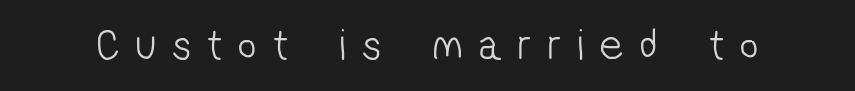
{"serif": "no", "bold": "no", "weight": "light", "width": "condensed", "stroke_contrast": "low", "x_height": "medium", "monospaced": "no", "underline": "no", "letter_spacing": "wide", "letter_spacing_em": 0.37, "glyph_px": 45}
